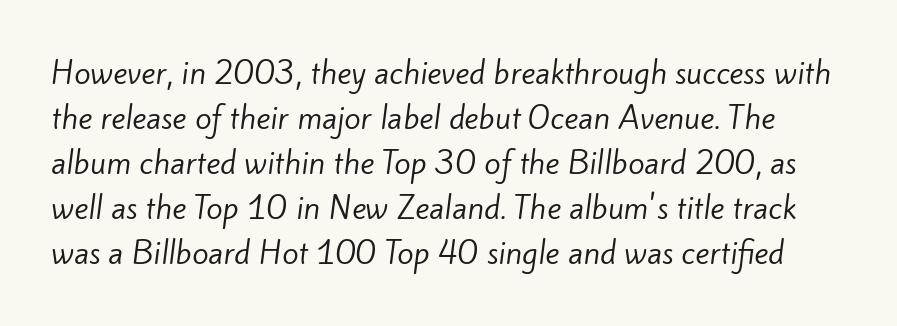
The image shows 30 px regular-weight sans-serif type; set normal line spacing (1.5x), normal letter spacing, not underlined; low stroke contrast and a small x-height.
